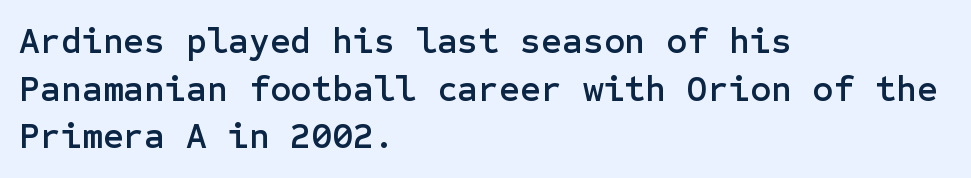
{"serif": "no", "italic": "no", "width": "normal", "stroke_contrast": "low", "x_height": "medium", "underline": "no", "align": "left", "line_spacing": "normal", "line_spacing_ratio": 1.32, "letter_spacing": "normal", "letter_spacing_em": 0.0, "glyph_px": 36}
